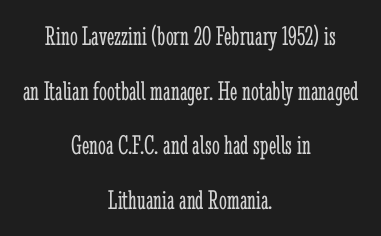
A roman cut, with each character standing at attention. The glyphs in this specimen are seriffed. The rendering uses a large line-height, opening up the rows. The zone under the glyphs is completely vacant.
